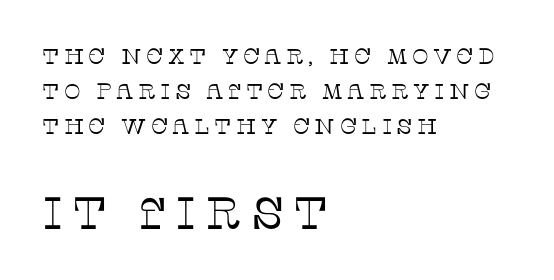
{"serif": "yes", "italic": "no", "bold": "no", "weight": "thin", "width": "normal", "stroke_contrast": "low", "x_height": "large", "monospaced": "no", "underline": "no", "align": "left", "line_spacing": "normal", "line_spacing_ratio": 1.6, "letter_spacing": "wide", "letter_spacing_em": 0.2, "larger_block": "second", "size_ratio": 2.05, "glyph_px": 45}
